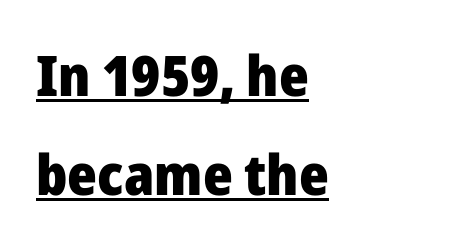
Q: Is the text bold? A: Yes.
Q: Is the text italic (slanted)? A: No, it is upright.
Q: Is the typeface a serif or a sans-serif typeface? A: Sans-serif.
Q: Is the text underlined? A: Yes.
Q: How is the paragraph aligned? A: Left-aligned.
Q: Is the spacing between letters normal or unusually wide? A: Normal.
Q: Width (condensed, normal, or wide)? A: Normal.
Q: Stroke contrast? A: Low.
Q: x-height? A: Medium.
Q: Monospaced? A: No.
